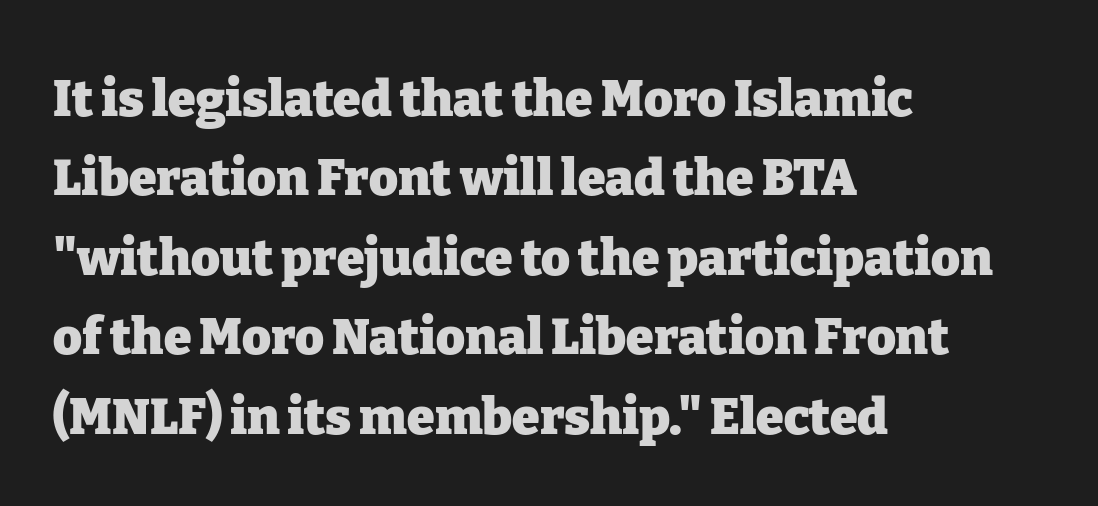
The image shows 50 px heavy serif type, upright; set left-aligned, normal line spacing (1.59x), normal letter spacing, not underlined; low stroke contrast and a medium x-height.
